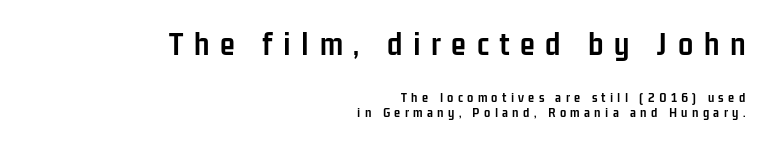
Q: Is the text bold? A: Yes.
Q: Is the text italic (slanted)? A: No, it is upright.
Q: Is the typeface a serif or a sans-serif typeface? A: Sans-serif.
Q: Is the text underlined? A: No.
Q: How is the paragraph aligned? A: Right-aligned.
Q: Is the spacing between letters normal or unusually wide? A: Unusually wide.
Q: Is the spacing between lines tight, normal or loose? A: Tight.
Q: Which block of text is set in a larger size, the first (top) or the second (bottom)? A: The first (top) one.
Q: Width (condensed, normal, or wide)? A: Condensed.
Q: Stroke contrast? A: Low.
Q: x-height? A: Medium.
Q: Monospaced? A: No.
